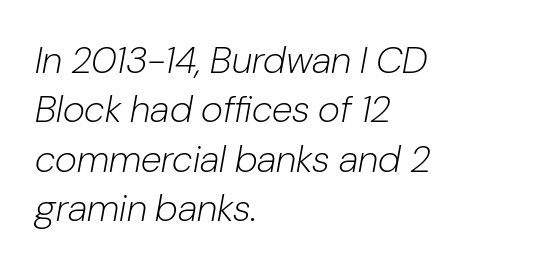
Q: Is the text bold? A: No.
Q: Is the text italic (slanted)? A: Yes, it leans right by about 10 degrees.
Q: Is the text underlined? A: No.
Q: How is the paragraph aligned? A: Left-aligned.
Q: Is the spacing between letters normal or unusually wide? A: Normal.
Q: Is the spacing between lines tight, normal or loose? A: Normal.
Q: Width (condensed, normal, or wide)? A: Normal.
Q: Stroke contrast? A: Low.
Q: x-height? A: Medium.
Q: Monospaced? A: No.
